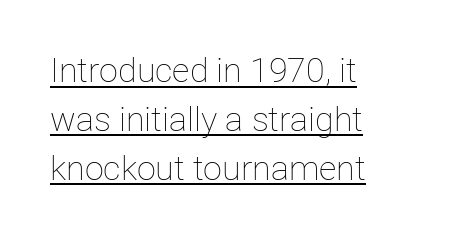
{"italic": "no", "bold": "no", "weight": "thin", "width": "normal", "stroke_contrast": "low", "x_height": "medium", "monospaced": "no", "underline": "yes", "align": "left", "line_spacing": "normal", "line_spacing_ratio": 1.44, "letter_spacing": "normal", "letter_spacing_em": 0.0, "glyph_px": 34}
